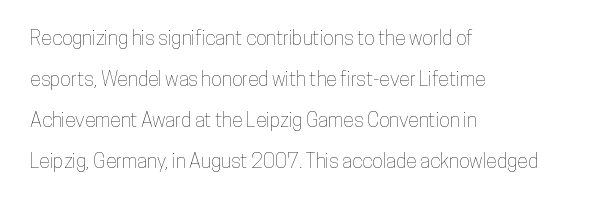
Underlining? Definitely not there. Whoever set this chose breathing room over compactness in the vertical rhythm. This rendering leaves character spacing at its baseline value. You can tell it's not italic because the verticals are truly vertical. The typesetter chose a ragged-right arrangement here.
